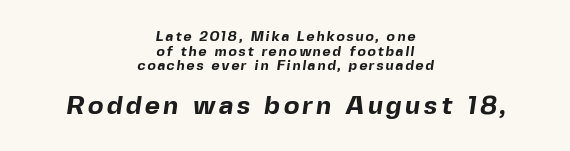
The image shows 26 px bold type; set centered, tight line spacing (1.04x), not underlined; the second (bottom) block is 1.86x larger.
